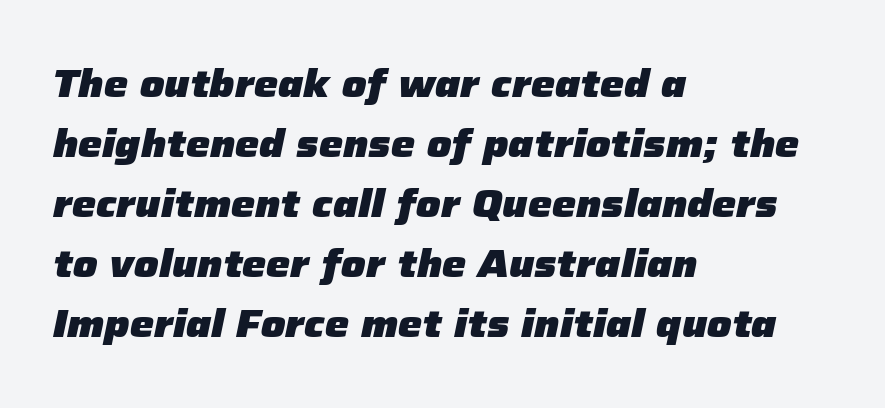
{"italic": "yes", "lean": "right", "slant_degrees": 12, "bold": "yes", "weight": "heavy", "width": "normal", "stroke_contrast": "low", "x_height": "medium", "monospaced": "no", "underline": "no", "align": "left", "line_spacing": "normal", "line_spacing_ratio": 1.58, "letter_spacing": "normal", "letter_spacing_em": 0.0, "glyph_px": 38}
